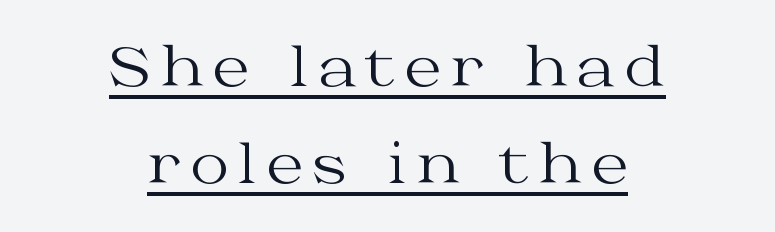
{"serif": "yes", "italic": "no", "bold": "no", "weight": "regular", "width": "wide", "stroke_contrast": "medium", "x_height": "medium", "monospaced": "no", "underline": "yes", "align": "center", "line_spacing_ratio": 1.79, "glyph_px": 54}
